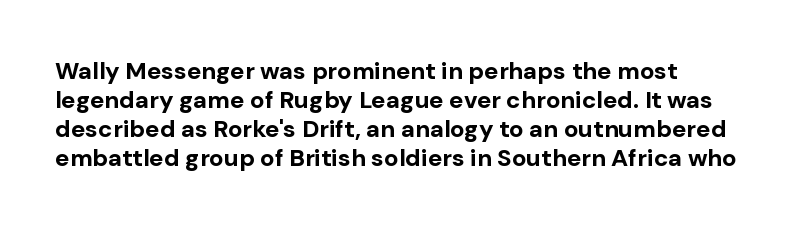
Q: Is the text bold? A: Yes.
Q: Is the text italic (slanted)? A: No, it is upright.
Q: Is the text underlined? A: No.
Q: How is the paragraph aligned? A: Left-aligned.
Q: Is the spacing between letters normal or unusually wide? A: Normal.
